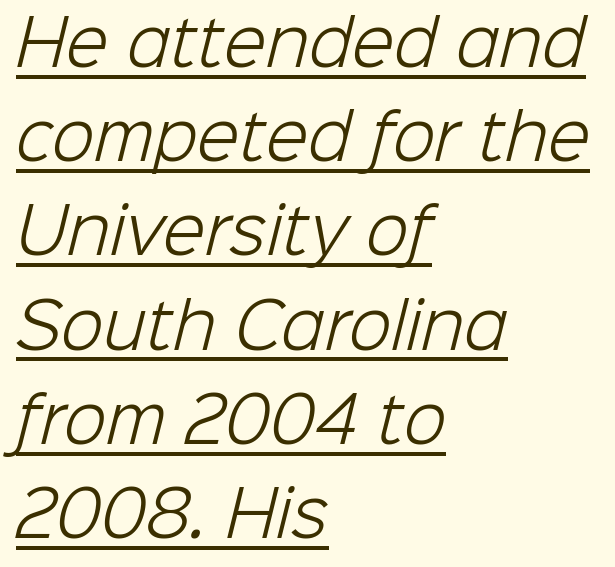
Do the characters align in a grid? No, the font is proportional. Does extra space separate the letters? No, they use regular spacing. The weight would be labelled regular, book, light, or lighter still. Caption: multi-line text, flush left, ragged right. Vertically, the passage feels balanced, rows spaced as you'd expect. Notice how a bar underscores the lettering throughout.
